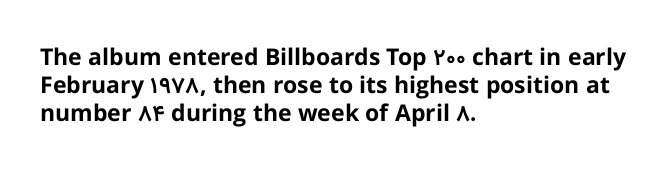
The image shows 23 px bold type, upright; set left-aligned, line spacing 1.21x, normal letter spacing, not underlined.
